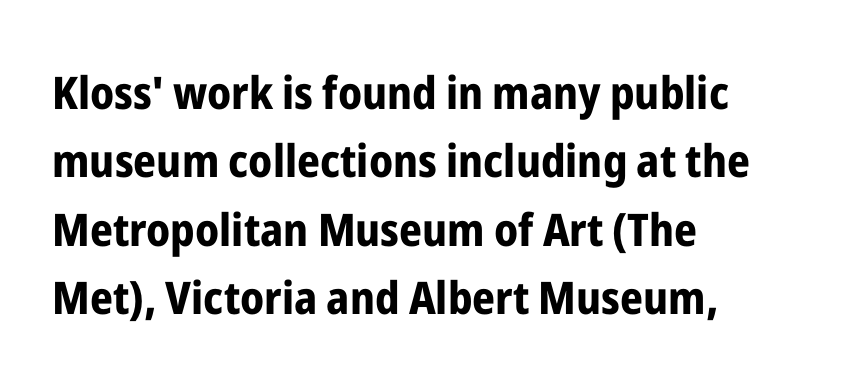
{"serif": "no", "italic": "no", "bold": "yes", "weight": "bold", "width": "condensed", "stroke_contrast": "low", "x_height": "medium", "monospaced": "no", "underline": "no", "align": "left", "line_spacing": "normal", "line_spacing_ratio": 1.52, "letter_spacing": "normal", "letter_spacing_em": 0.0, "glyph_px": 45}
